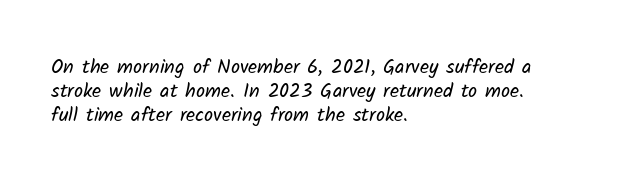
Q: Is the text bold? A: No.
Q: Is the text underlined? A: No.
Q: How is the paragraph aligned? A: Left-aligned.
Q: Is the spacing between letters normal or unusually wide? A: Normal.
